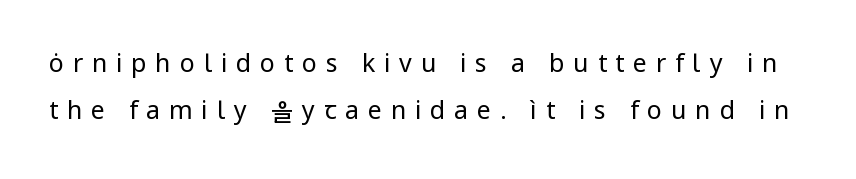
{"italic": "no", "bold": "no", "underline": "no", "line_spacing_ratio": 1.87, "letter_spacing": "wide", "letter_spacing_em": 0.35, "glyph_px": 25}
